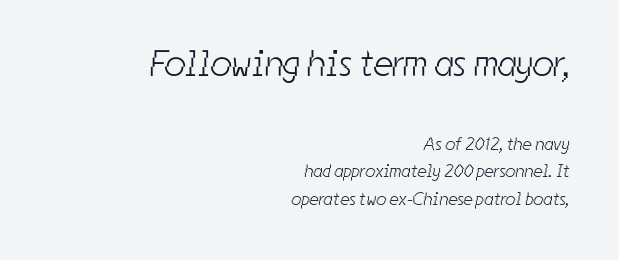
The image shows 37 px light, condensed sans-serif type; set right-aligned, normal line spacing (1.54x), normal letter spacing, not underlined; the first (top) block is 2.06x larger; low stroke contrast and a medium x-height.
